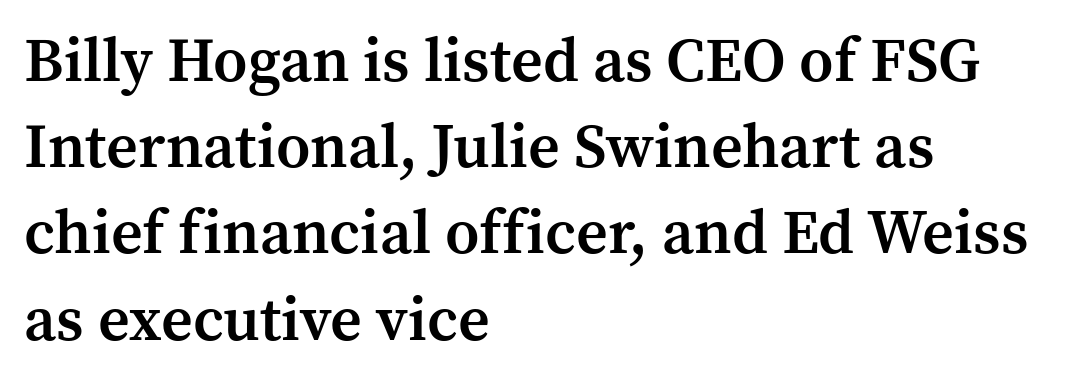
{"serif": "yes", "italic": "no", "bold": "semi", "weight": "semibold", "width": "normal", "stroke_contrast": "medium", "x_height": "medium", "monospaced": "no", "underline": "no", "align": "left", "line_spacing": "normal", "line_spacing_ratio": 1.39, "letter_spacing": "normal", "letter_spacing_em": 0.0, "glyph_px": 62}
